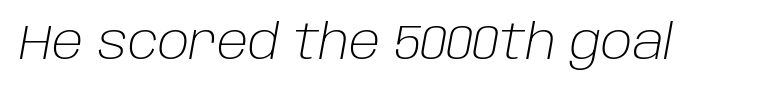
The image shows 49 px light type, italic (leaning right); set normal letter spacing, not underlined; low stroke contrast and a large x-height.
